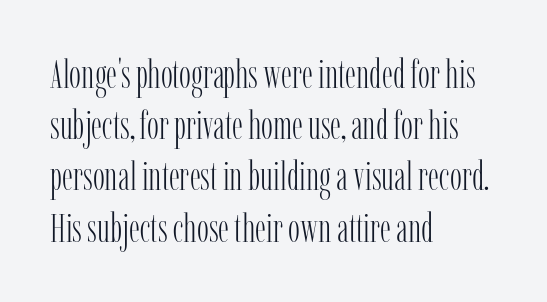
The image shows 40 px light, condensed serif type, upright; set left-aligned, normal line spacing (1.28x), normal letter spacing, not underlined; low stroke contrast and a medium x-height.
